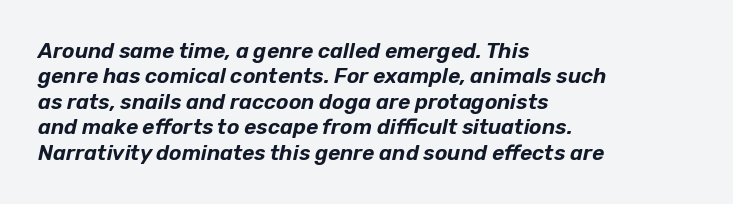
The image shows 21 px text type, italic (leaning right); set left-aligned, line spacing 1.21x, normal letter spacing, not underlined.
